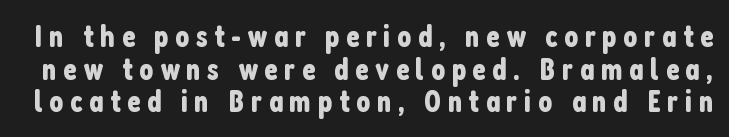
Q: Is the text italic (slanted)? A: No, it is upright.
Q: Is the typeface a serif or a sans-serif typeface? A: Sans-serif.
Q: Is the text underlined? A: No.
Q: Is the spacing between letters normal or unusually wide? A: Unusually wide.
Q: Is the spacing between lines tight, normal or loose? A: Tight.
Q: Width (condensed, normal, or wide)? A: Condensed.
Q: Stroke contrast? A: Low.
Q: x-height? A: Medium.
Q: Monospaced? A: No.
